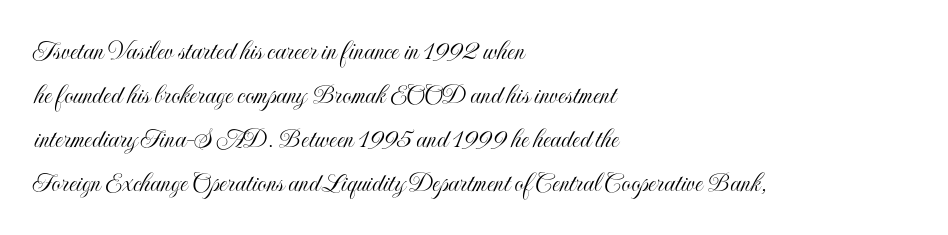
This sample uses plain, unmodified letter spacing. Each letter keeps its own natural width here, so spacing adapts to shape. The strip under each line holds only bare page.
